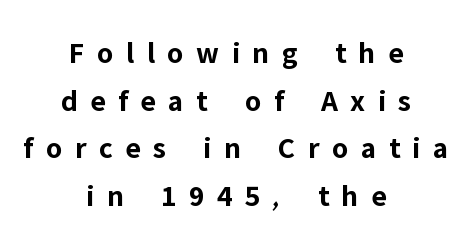
Heavy, bold letterforms. Glyph-to-glyph distance is far greater than everyday printed text. Line spacing here is normal. The letters stand straight up with perfectly vertical stems.
